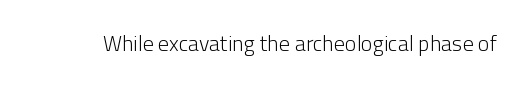
{"italic": "no", "bold": "no", "underline": "no", "letter_spacing": "normal", "letter_spacing_em": 0.0, "glyph_px": 22}
